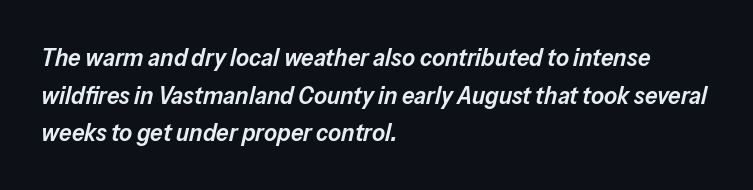
The image shows 25 px text type, italic (leaning right); set left-aligned, normal line spacing (1.51x), normal letter spacing, not underlined.
